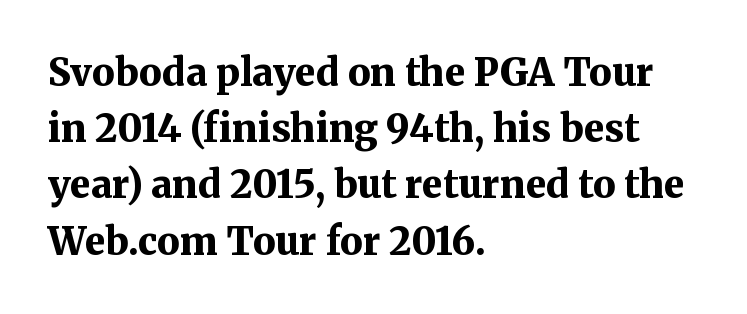
Q: Is the text bold? A: Yes.
Q: Is the text italic (slanted)? A: No, it is upright.
Q: Is the typeface a serif or a sans-serif typeface? A: Serif.
Q: Is the text underlined? A: No.
Q: How is the paragraph aligned? A: Left-aligned.
Q: Is the spacing between letters normal or unusually wide? A: Normal.
Q: Is the spacing between lines tight, normal or loose? A: Normal.
Q: Width (condensed, normal, or wide)? A: Normal.
Q: Stroke contrast? A: Medium.
Q: x-height? A: Medium.
Q: Monospaced? A: No.
